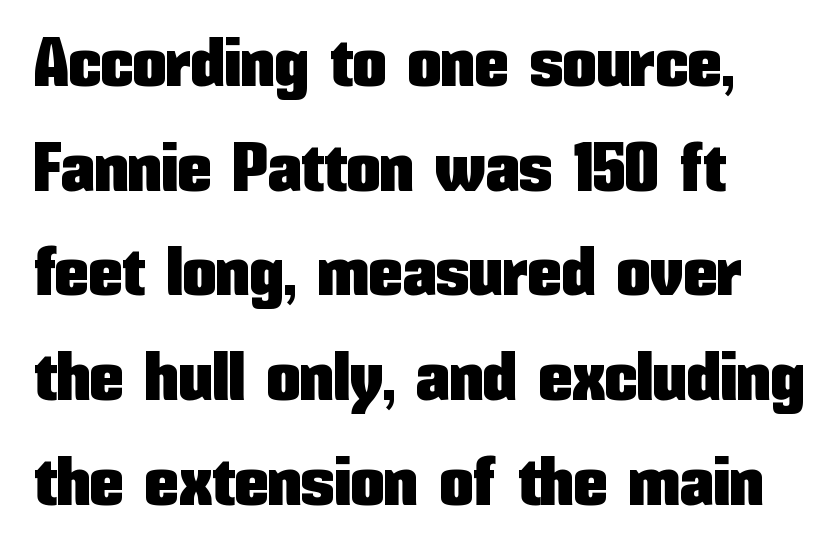
Default kerning and tracking; the words read as compact shapes. The passage shown is not underscored anywhere. Regarding serifs, this sample does without them. Posture: vertical. The typesetter chose a ragged-right arrangement here. Baseline-to-baseline distance is the conventional proportion of letter height.
